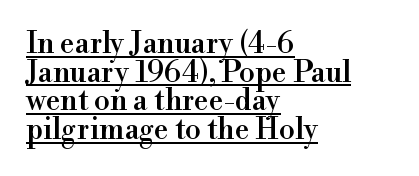
The image shows 29 px serif type, upright; set left-aligned, tight line spacing (0.99x), normal letter spacing, underlined; high stroke contrast and a small x-height.
